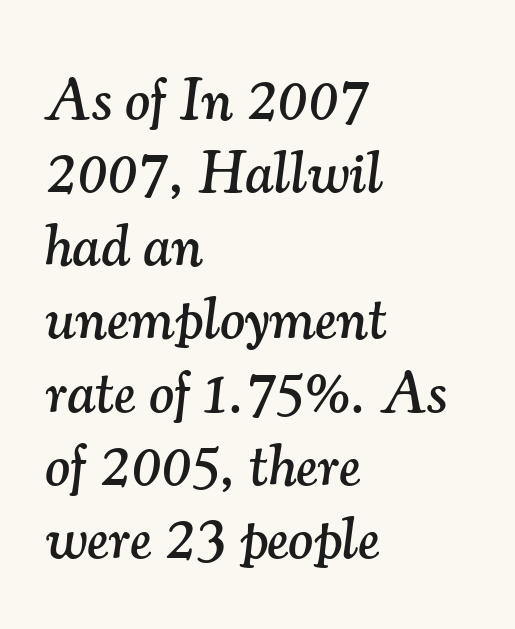
{"serif": "yes", "italic": "yes", "lean": "right", "slant_degrees": 7, "width": "normal", "stroke_contrast": "medium", "x_height": "small", "monospaced": "no", "underline": "no", "align": "left", "line_spacing_ratio": 1.24, "letter_spacing": "normal", "letter_spacing_em": 0.0, "glyph_px": 59}
